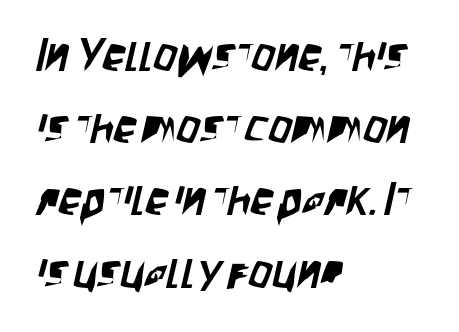
Q: Is the typeface a serif or a sans-serif typeface? A: Sans-serif.
Q: Is the text underlined? A: No.
Q: How is the paragraph aligned? A: Left-aligned.
Q: Is the spacing between letters normal or unusually wide? A: Normal.
Q: Is the spacing between lines tight, normal or loose? A: Normal.
Q: Width (condensed, normal, or wide)? A: Condensed.
Q: Stroke contrast? A: Low.
Q: x-height? A: Large.
Q: Monospaced? A: No.
